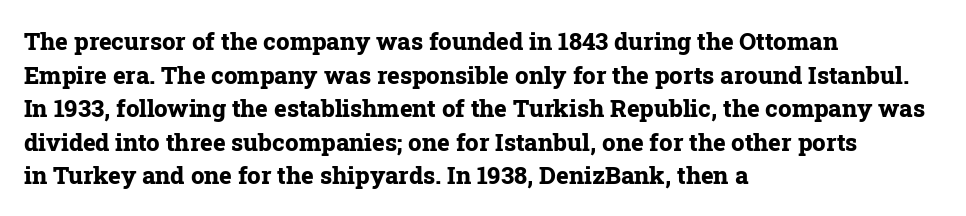
The image shows 24 px bold type, upright; set left-aligned, normal line spacing (1.4x), normal letter spacing, not underlined.
